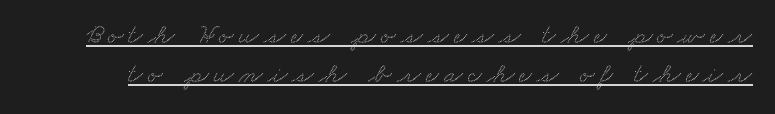
{"serif": "yes", "width": "wide", "stroke_contrast": "medium", "x_height": "small", "monospaced": "no", "underline": "yes", "line_spacing": "normal", "line_spacing_ratio": 1.39, "glyph_px": 28}
